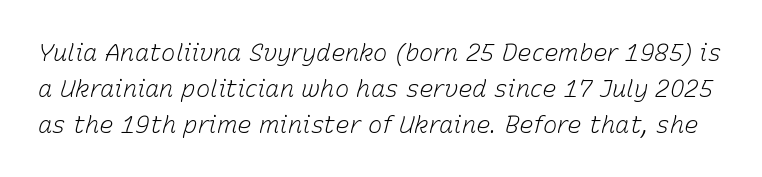
The image shows 24 px text type, italic (leaning right); set normal line spacing (1.49x), normal letter spacing, not underlined.
